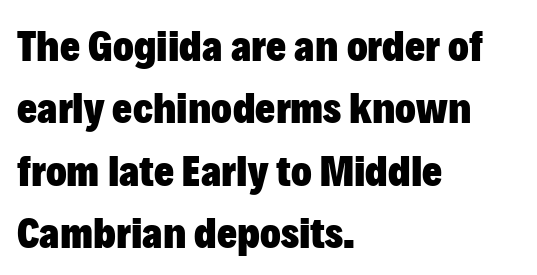
The image shows 43 px heavy sans-serif type, upright; set left-aligned, normal line spacing (1.45x), normal letter spacing, not underlined; low stroke contrast and a medium x-height.
